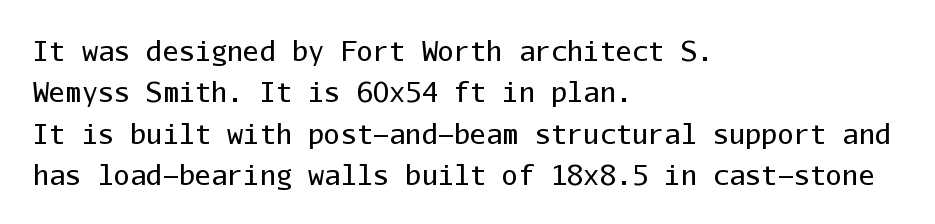
The image shows 27 px text type, upright; set left-aligned, normal line spacing (1.53x), normal letter spacing, not underlined.
